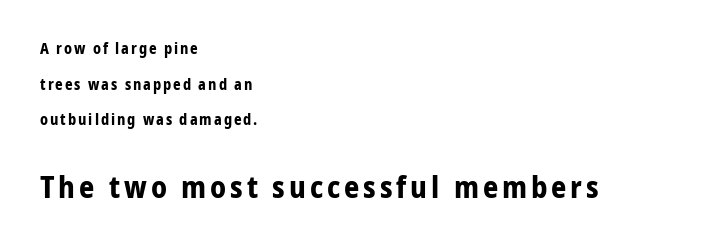
{"serif": "no", "italic": "no", "bold": "yes", "weight": "bold", "width": "normal", "stroke_contrast": "low", "x_height": "medium", "monospaced": "no", "underline": "no", "align": "left", "line_spacing": "loose", "line_spacing_ratio": 2.38, "larger_block": "second", "size_ratio": 2.0, "glyph_px": 30}
